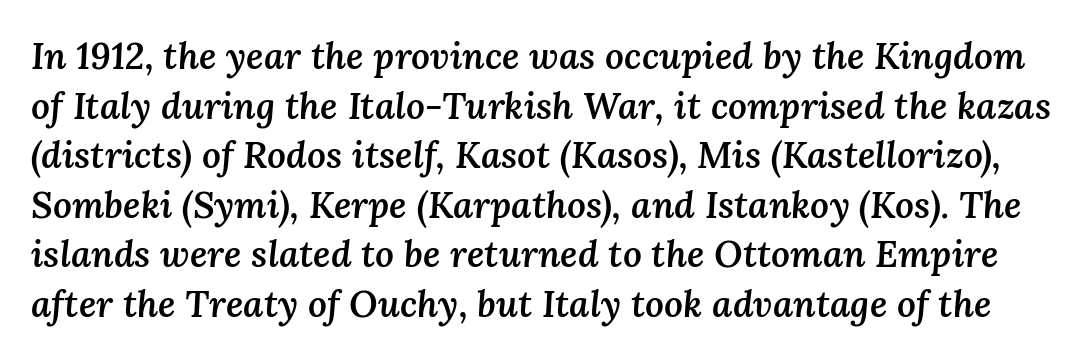
The image shows 37 px semibold type, italic (leaning right); set normal line spacing (1.34x), normal letter spacing, not underlined; medium stroke contrast and a medium x-height.
